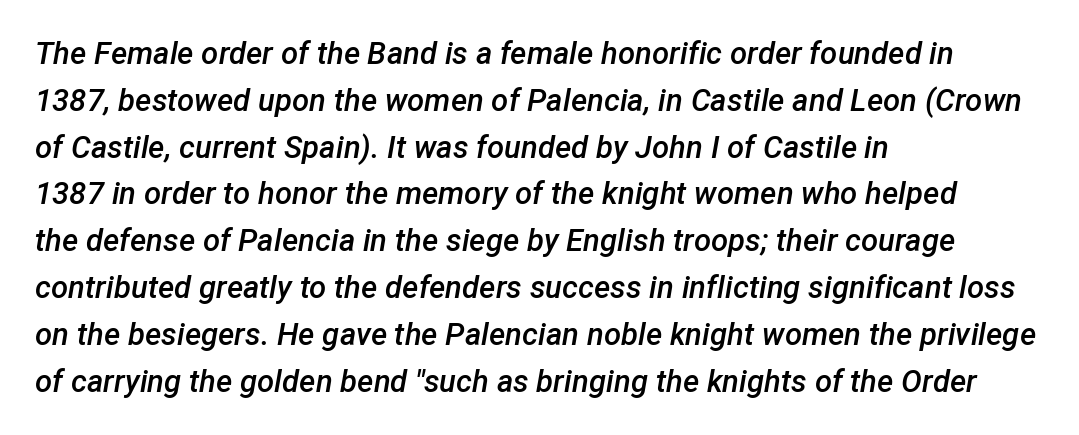
The image shows 31 px semibold type, italic (leaning right); set left-aligned, normal line spacing (1.51x), normal letter spacing, not underlined; low stroke contrast and a medium x-height.
